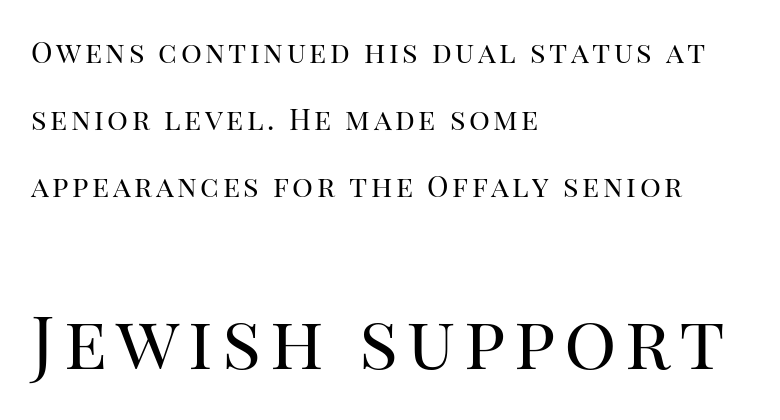
Q: Is the text bold? A: No.
Q: Is the text italic (slanted)? A: No, it is upright.
Q: Is the typeface a serif or a sans-serif typeface? A: Serif.
Q: Is the text underlined? A: No.
Q: How is the paragraph aligned? A: Left-aligned.
Q: Is the spacing between lines tight, normal or loose? A: Loose.
Q: Which block of text is set in a larger size, the first (top) or the second (bottom)? A: The second (bottom) one.
Q: Width (condensed, normal, or wide)? A: Normal.
Q: Stroke contrast? A: High.
Q: x-height? A: Large.
Q: Monospaced? A: No.
